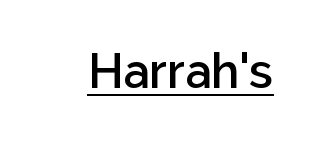
Q: Is the text bold? A: Semi-bold.
Q: Is the text italic (slanted)? A: No, it is upright.
Q: Is the typeface a serif or a sans-serif typeface? A: Sans-serif.
Q: Is the text underlined? A: Yes.
Q: Is the spacing between letters normal or unusually wide? A: Normal.
Q: Width (condensed, normal, or wide)? A: Normal.
Q: Stroke contrast? A: Low.
Q: x-height? A: Medium.
Q: Monospaced? A: No.
